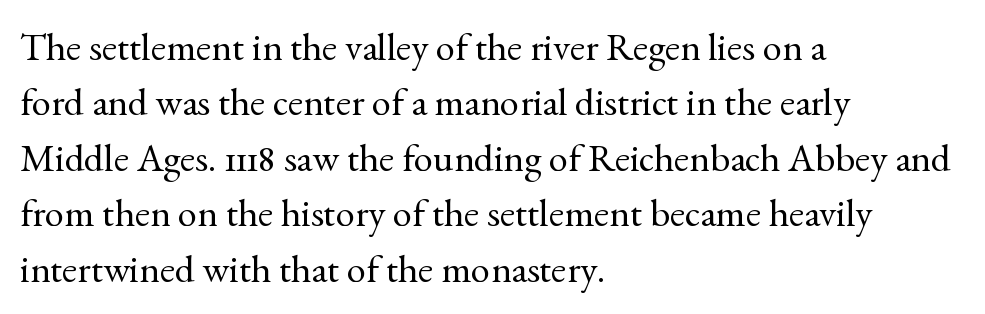
{"serif": "yes", "italic": "no", "bold": "no", "weight": "regular", "width": "normal", "x_height": "small", "monospaced": "no", "underline": "no", "align": "left", "line_spacing": "normal", "line_spacing_ratio": 1.42, "letter_spacing": "normal", "letter_spacing_em": 0.0, "glyph_px": 39}
